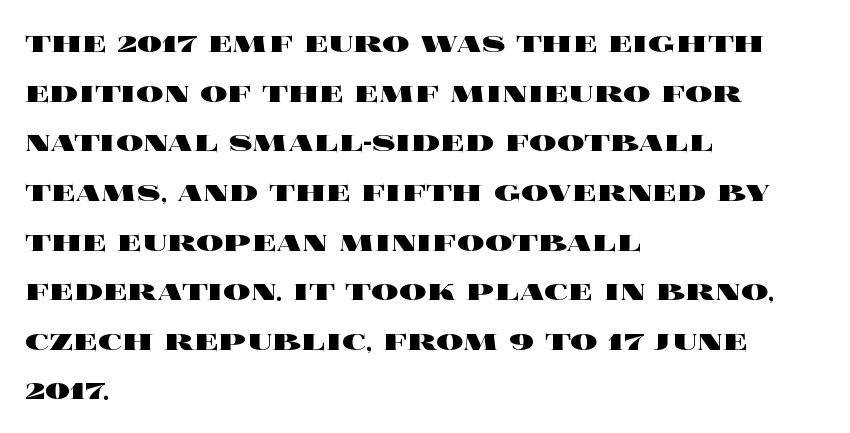
This sample has the flowing, uneven cadence of proportional lettering. Default kerning and tracking; the words read as compact shapes. Evenly set lines give the paragraph a standard silhouette. Pretty heavy lettering here — definitely bold.
